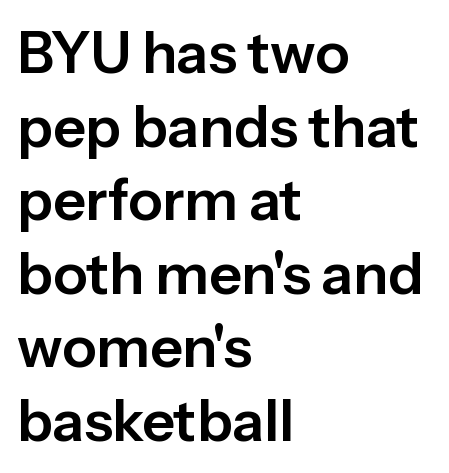
Words float on clear page, feet unadorned. The letters advance in unequal steps, a hallmark of proportional type. I'd call this a sans setting — the letters go barefoot. How would I describe the line gaps? Plain and ordinary.
